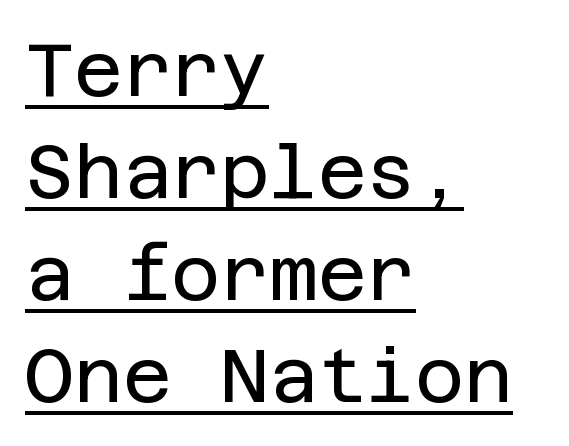
{"serif": "no", "italic": "no", "bold": "no", "weight": "regular", "width": "normal", "stroke_contrast": "low", "x_height": "large", "underline": "yes", "align": "left", "line_spacing": "normal", "line_spacing_ratio": 1.36, "letter_spacing": "normal", "letter_spacing_em": 0.0, "glyph_px": 75}
